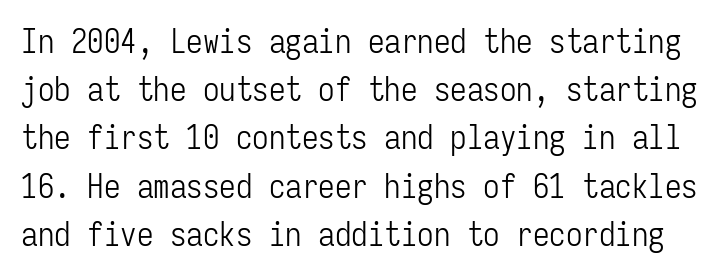
{"serif": "no", "italic": "no", "bold": "no", "weight": "light", "width": "condensed", "stroke_contrast": "low", "x_height": "medium", "monospaced": "yes", "underline": "no", "line_spacing": "normal", "line_spacing_ratio": 1.46, "letter_spacing": "normal", "letter_spacing_em": 0.0, "glyph_px": 33}
